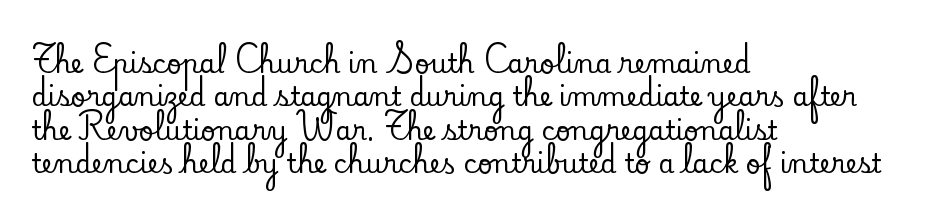
Beneath every word, the page is bare. Evenly set lines give the paragraph a standard silhouette. The compositor pushed each line to the left boundary. Spacing between characters is what you'd get straight out of the box. When letters stand straight like this, we call the style roman or upright.
